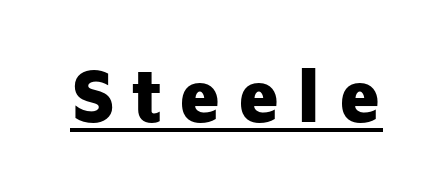
Q: Is the text bold? A: Yes.
Q: Is the text italic (slanted)? A: No, it is upright.
Q: Is the typeface a serif or a sans-serif typeface? A: Sans-serif.
Q: Is the text underlined? A: Yes.
Q: Width (condensed, normal, or wide)? A: Normal.
Q: Stroke contrast? A: Low.
Q: x-height? A: Medium.
Q: Monospaced? A: No.
